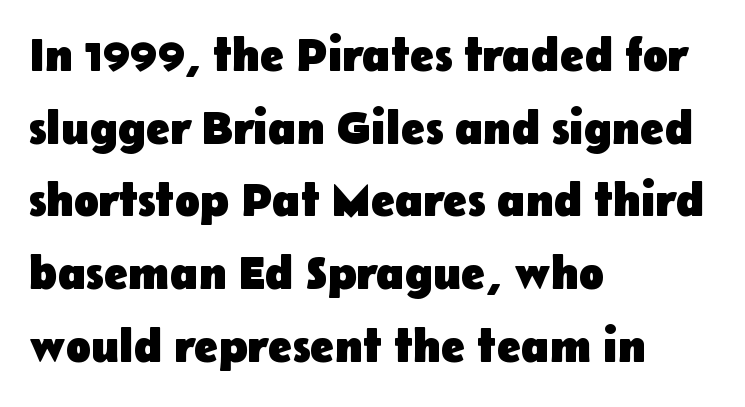
{"serif": "no", "italic": "no", "bold": "yes", "weight": "heavy", "width": "normal", "stroke_contrast": "low", "x_height": "medium", "monospaced": "no", "underline": "no", "align": "left", "line_spacing": "normal", "line_spacing_ratio": 1.58, "letter_spacing": "normal", "letter_spacing_em": 0.0, "glyph_px": 46}
